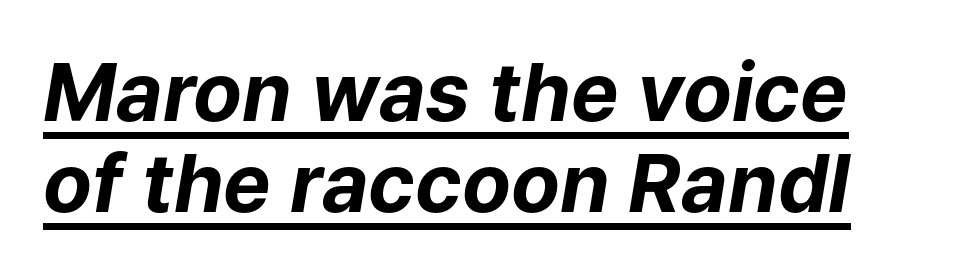
The image shows 80 px bold type, italic (leaning right); set tight line spacing (1.14x), normal letter spacing, underlined; low stroke contrast and a medium x-height.
